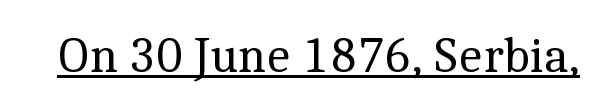
You could not count columns in this text — the font is proportionally spaced. Tracking here is standard; glyphs follow each other at the usual distance. The face used here appears with an underline applied. These glyphs show unthickened strokes, regular width or finer.
